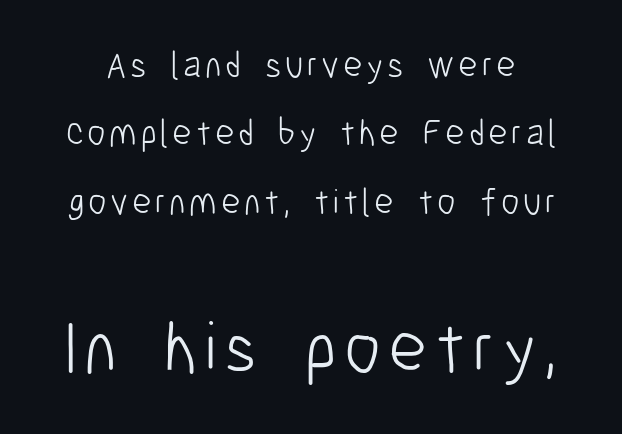
{"serif": "no", "italic": "no", "bold": "no", "weight": "light", "width": "condensed", "stroke_contrast": "low", "x_height": "medium", "monospaced": "no", "underline": "no", "line_spacing_ratio": 1.85, "larger_block": "second", "size_ratio": 2.0, "glyph_px": 74}
